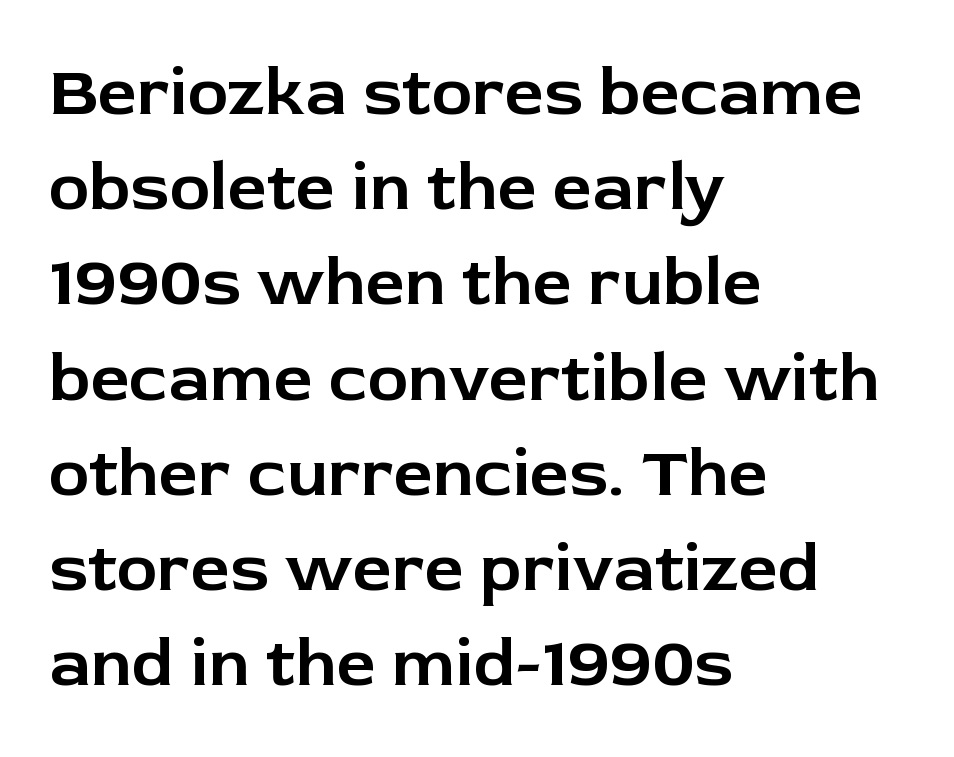
Ascenders rise straight up at ninety degrees. Layout note: lines flush left. The rendering uses natural spacing where letterforms have individual widths. Standard letterfit; no display-style spreading of the glyphs. Each letter's strokes conclude bluntly, with no projecting serifs.
